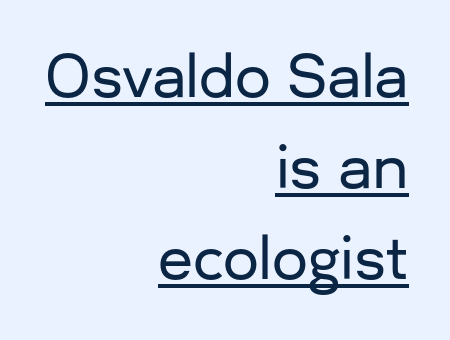
Q: Is the text italic (slanted)? A: No, it is upright.
Q: Is the typeface a serif or a sans-serif typeface? A: Sans-serif.
Q: Is the text underlined? A: Yes.
Q: How is the paragraph aligned? A: Right-aligned.
Q: Is the spacing between letters normal or unusually wide? A: Normal.
Q: Is the spacing between lines tight, normal or loose? A: Normal.
Q: Width (condensed, normal, or wide)? A: Normal.
Q: Stroke contrast? A: Low.
Q: x-height? A: Medium.
Q: Monospaced? A: No.
